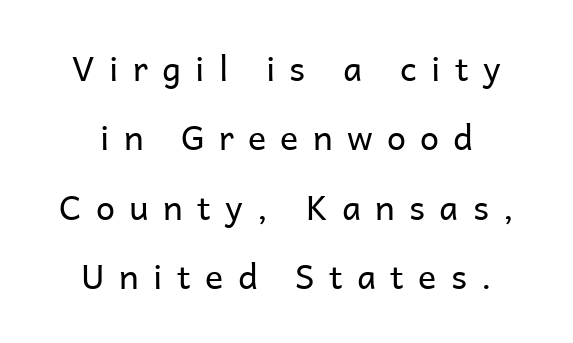
The specimen omits any rule beneath the text block's lines. Honestly, the rows look like they've been pulled way apart. Here the designer chose a conventional face with non-uniform glyph widths. Characters follow at a spacing far wider than the type designer built in. The cut favours lightness, reaching ordinary text weight at its darkest.
